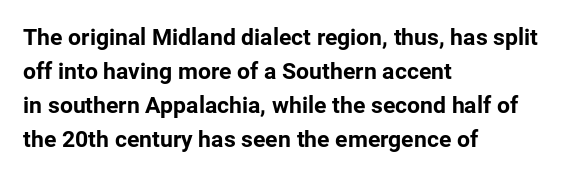
The image shows 23 px bold type, upright; set left-aligned, normal line spacing (1.48x), normal letter spacing, not underlined.
